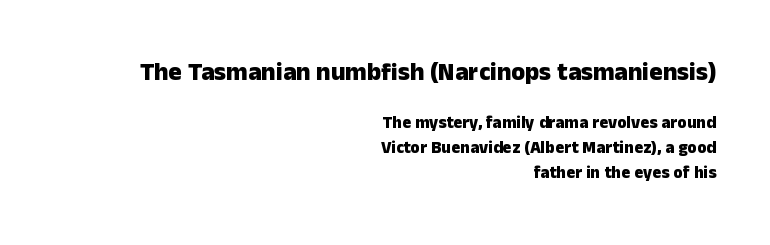
{"italic": "no", "bold": "yes", "underline": "no", "align": "right", "line_spacing": "normal", "line_spacing_ratio": 1.46, "letter_spacing": "normal", "letter_spacing_em": 0.0, "larger_block": "first", "size_ratio": 1.47, "glyph_px": 25}
